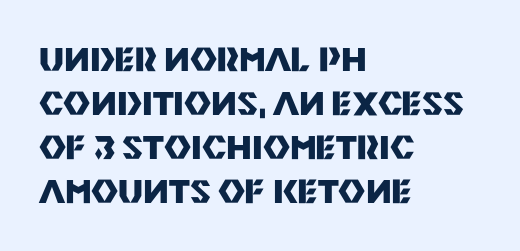
Q: Is the text bold? A: Yes.
Q: Is the text italic (slanted)? A: No, it is upright.
Q: Is the typeface a serif or a sans-serif typeface? A: Sans-serif.
Q: Is the text underlined? A: No.
Q: How is the paragraph aligned? A: Left-aligned.
Q: Is the spacing between letters normal or unusually wide? A: Normal.
Q: Is the spacing between lines tight, normal or loose? A: Normal.
Q: Width (condensed, normal, or wide)? A: Normal.
Q: Stroke contrast? A: Medium.
Q: x-height? A: Large.
Q: Monospaced? A: No.
